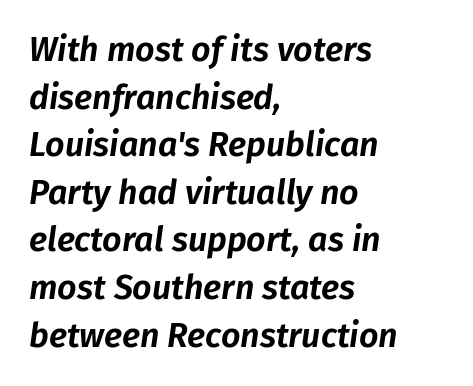
The setting favours the left margin, as ordinary paragraphs usually do. This rendering leaves character spacing at its baseline value. These lines were composed using italics. Summary of vertical rhythm: regular, with standard interline spacing. Honestly, there is no underline to notice here at all.
